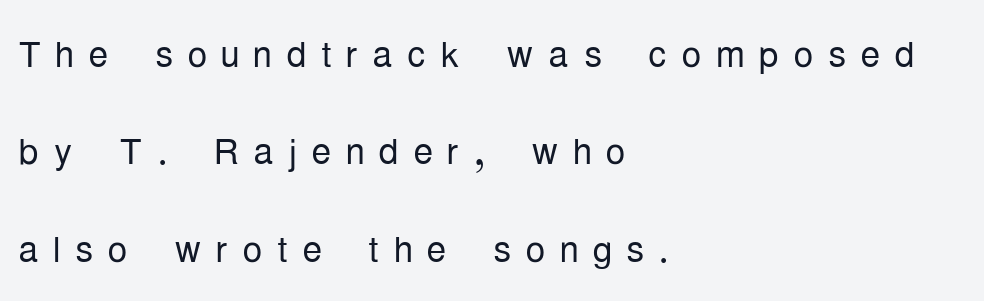
Q: Is the text bold? A: No.
Q: Is the text italic (slanted)? A: No, it is upright.
Q: Is the typeface a serif or a sans-serif typeface? A: Sans-serif.
Q: Is the text underlined? A: No.
Q: How is the paragraph aligned? A: Left-aligned.
Q: Is the spacing between letters normal or unusually wide? A: Unusually wide.
Q: Is the spacing between lines tight, normal or loose? A: Loose.
Q: Width (condensed, normal, or wide)? A: Condensed.
Q: Stroke contrast? A: Low.
Q: x-height? A: Medium.
Q: Monospaced? A: No.
